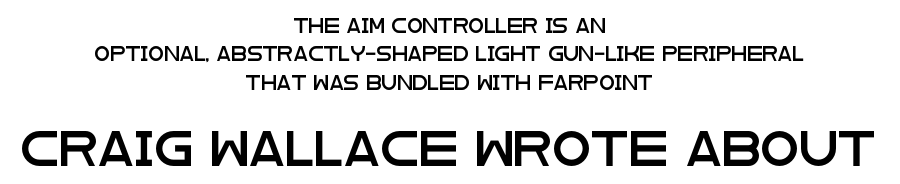
The image shows 35 px wide sans-serif type, upright; set centered, loose line spacing (2.02x), normal letter spacing, not underlined; the second (bottom) block is 2.5x larger; low stroke contrast and a large x-height.
